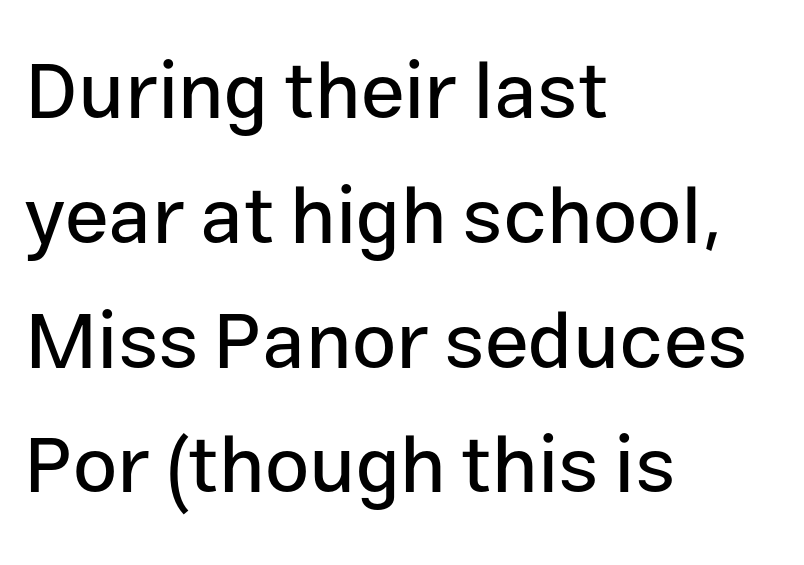
Ascenders rise straight up at ninety degrees. Horizontal alignment here is leftward, the default for most running prose. The rows are spaced the way most documents space them. Honestly, the letter spacing is just normal — you wouldn't notice it. The string is rendered with underlining switched off. The rendering uses natural spacing where letterforms have individual widths.
